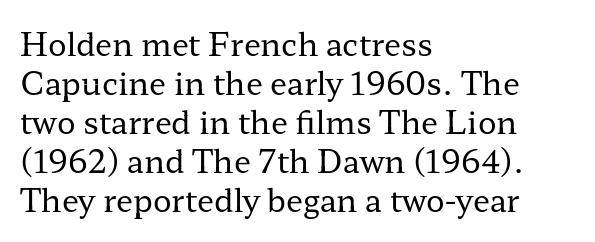
Q: Is the text bold? A: No.
Q: Is the text italic (slanted)? A: No, it is upright.
Q: Is the typeface a serif or a sans-serif typeface? A: Serif.
Q: Is the text underlined? A: No.
Q: How is the paragraph aligned? A: Left-aligned.
Q: Is the spacing between letters normal or unusually wide? A: Normal.
Q: Is the spacing between lines tight, normal or loose? A: Normal.
Q: Width (condensed, normal, or wide)? A: Wide.
Q: Stroke contrast? A: Low.
Q: x-height? A: Medium.
Q: Monospaced? A: No.
